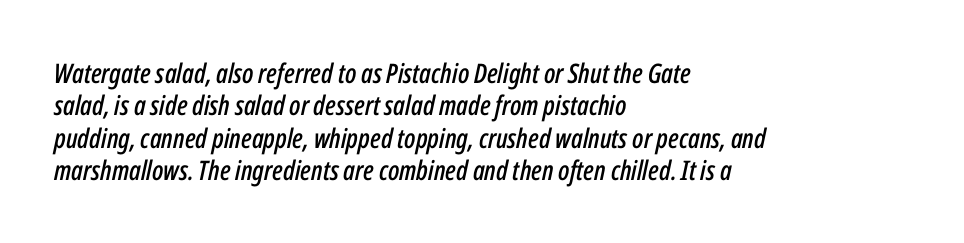
The image shows 27 px text type, italic (leaning right); set left-aligned, line spacing 1.2x, normal letter spacing, not underlined.
